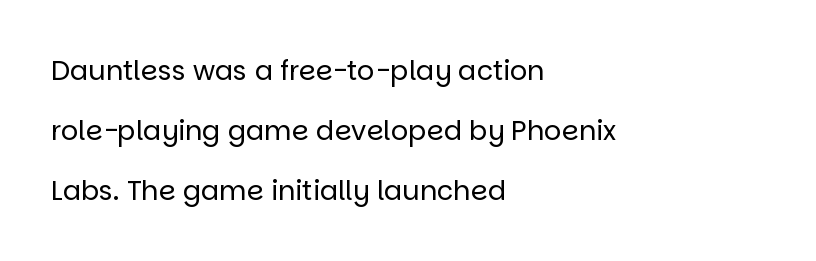
Q: Is the text bold? A: No.
Q: Is the text italic (slanted)? A: No, it is upright.
Q: Is the text underlined? A: No.
Q: How is the paragraph aligned? A: Left-aligned.
Q: Is the spacing between letters normal or unusually wide? A: Normal.
Q: Is the spacing between lines tight, normal or loose? A: Loose.
